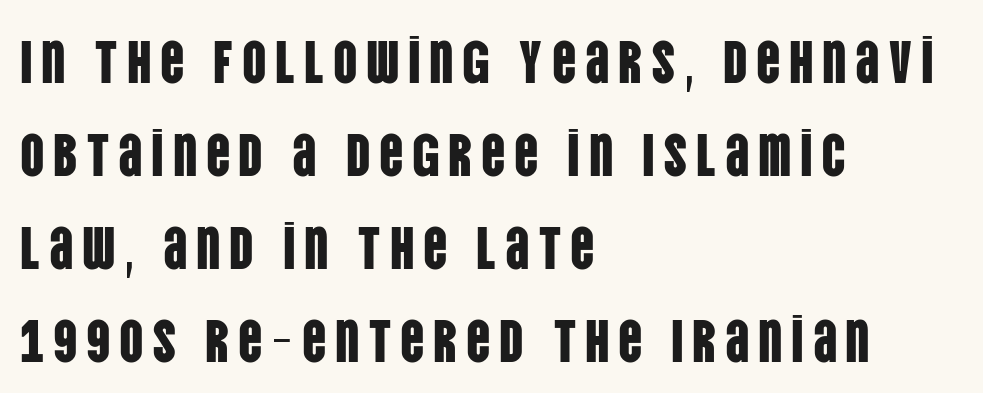
{"serif": "no", "italic": "no", "width": "condensed", "stroke_contrast": "low", "x_height": "large", "monospaced": "no", "underline": "no", "align": "left", "line_spacing": "normal", "line_spacing_ratio": 1.55, "glyph_px": 60}
